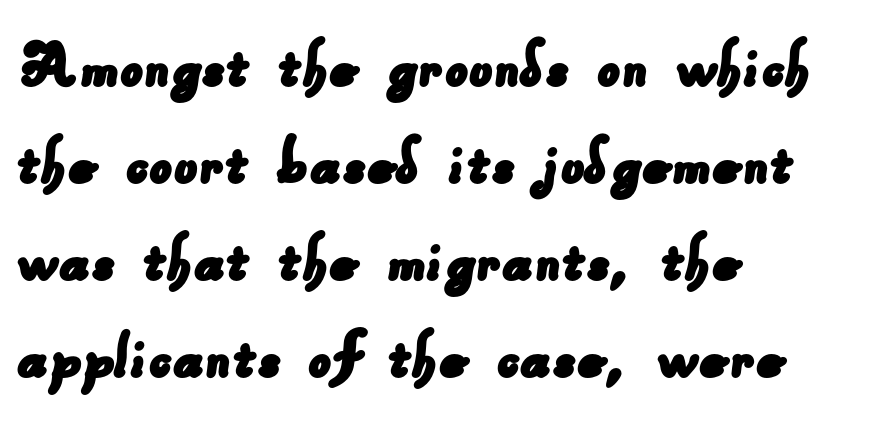
These lines are rendered in a variable-pitch font. Underlining? Definitely not there. Does the type have serifs? No, each stem ends abruptly. Each new line begins a customary step beneath the previous one. The typesetter chose a ragged-right arrangement here. Nobody touched the tracking dial on this one.
